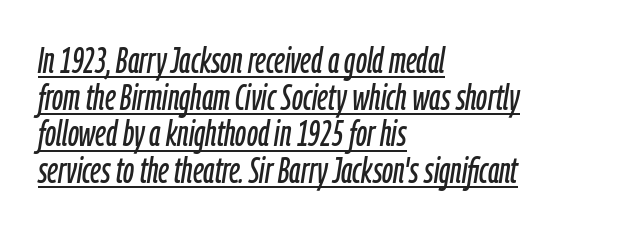
Q: Is the text italic (slanted)? A: Yes, it leans right by about 9 degrees.
Q: Is the text underlined? A: Yes.
Q: How is the paragraph aligned? A: Left-aligned.
Q: Is the spacing between letters normal or unusually wide? A: Normal.
Q: Is the spacing between lines tight, normal or loose? A: Tight.
Q: Width (condensed, normal, or wide)? A: Condensed.
Q: Stroke contrast? A: Low.
Q: x-height? A: Medium.
Q: Monospaced? A: No.
